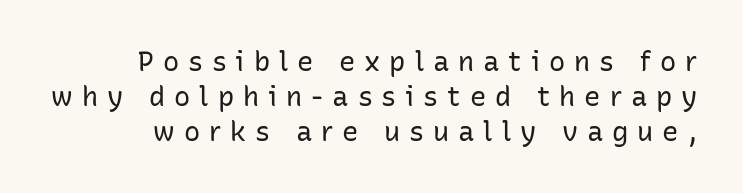
Q: Is the text bold? A: No.
Q: Is the text italic (slanted)? A: No, it is upright.
Q: Is the text underlined? A: No.
Q: Is the spacing between letters normal or unusually wide? A: Unusually wide.
Q: Is the spacing between lines tight, normal or loose? A: Normal.
